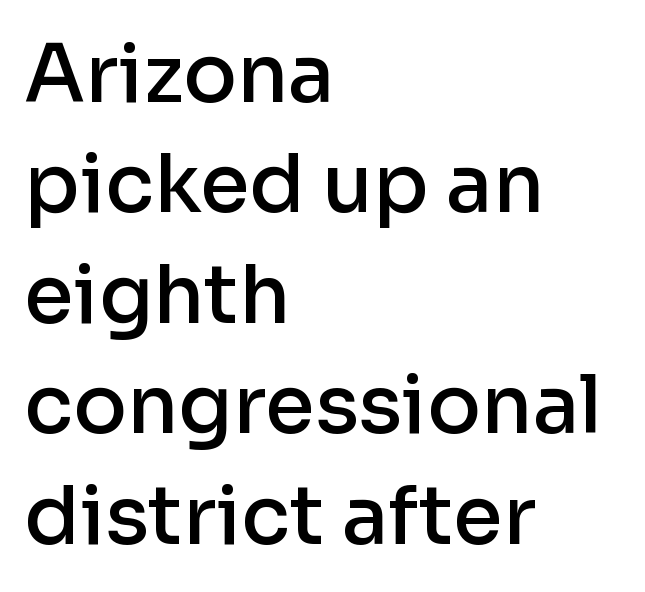
Q: Is the text bold? A: Semi-bold.
Q: Is the text italic (slanted)? A: No, it is upright.
Q: Is the typeface a serif or a sans-serif typeface? A: Sans-serif.
Q: Is the text underlined? A: No.
Q: How is the paragraph aligned? A: Left-aligned.
Q: Is the spacing between letters normal or unusually wide? A: Normal.
Q: Is the spacing between lines tight, normal or loose? A: Normal.
Q: Width (condensed, normal, or wide)? A: Normal.
Q: Stroke contrast? A: Low.
Q: x-height? A: Medium.
Q: Monospaced? A: No.
